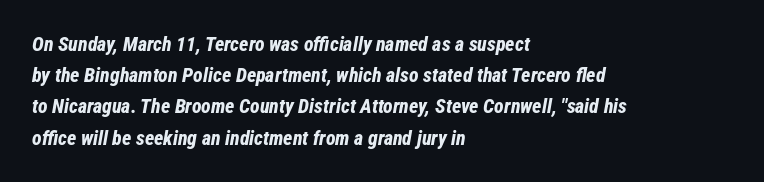
Q: Is the text bold? A: Yes.
Q: Is the text italic (slanted)? A: Yes, it leans right by about 12 degrees.
Q: Is the text underlined? A: No.
Q: How is the paragraph aligned? A: Left-aligned.
Q: Is the spacing between letters normal or unusually wide? A: Normal.
Q: Is the spacing between lines tight, normal or loose? A: Normal.
